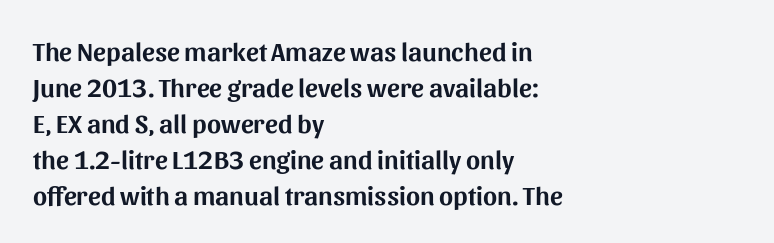
Vertically, the passage feels balanced, rows spaced as you'd expect. The face used here is rendered with its standard letterfit. The words here are not underlined. Posture: straight, roman, zero tilt.
